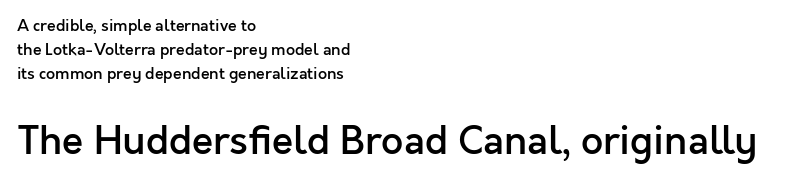
Scale increases going downward across the two blocks. The passage shown is semibold, sitting just below true bold. Underline: absent. The letterforms sit shoulder to shoulder at normal distance. Quick note: interline space is typical. Every stem runs plumb, perpendicular to the baseline.
